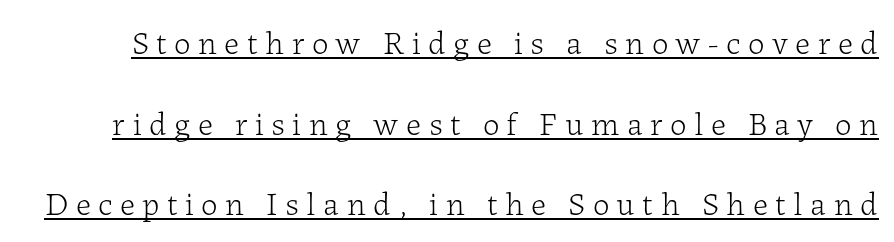
{"serif": "yes", "italic": "no", "bold": "no", "weight": "light", "width": "normal", "stroke_contrast": "low", "x_height": "medium", "monospaced": "no", "underline": "yes", "line_spacing": "loose", "line_spacing_ratio": 2.44, "letter_spacing": "wide", "letter_spacing_em": 0.23, "glyph_px": 33}
